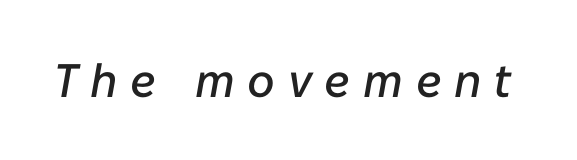
The image shows 47 px text type, italic (leaning right); set unusually wide letter spacing (+0.27 em), not underlined; low stroke contrast and a medium x-height.
